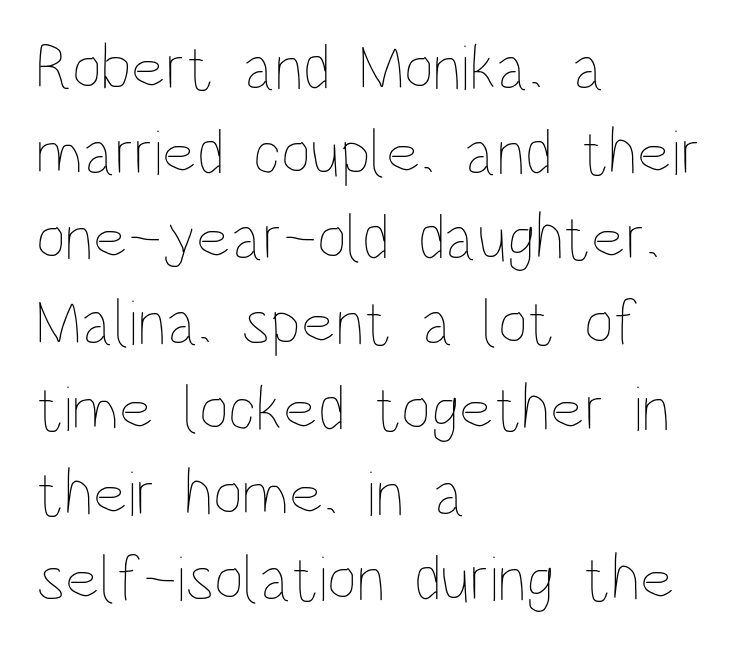
{"italic": "no", "bold": "no", "weight": "thin", "width": "condensed", "stroke_contrast": "low", "x_height": "large", "monospaced": "no", "underline": "no", "align": "left", "line_spacing": "normal", "line_spacing_ratio": 1.31, "letter_spacing": "normal", "letter_spacing_em": 0.0, "glyph_px": 65}
